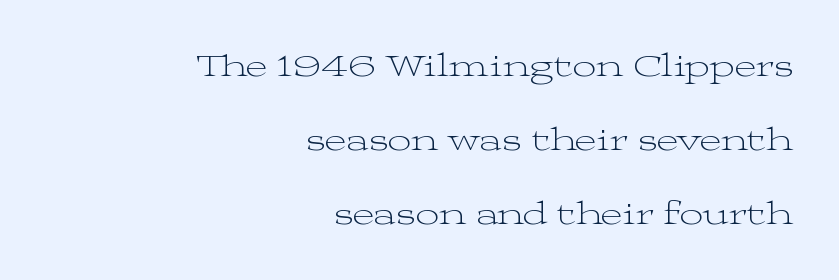
{"serif": "yes", "italic": "no", "bold": "no", "weight": "light", "width": "wide", "stroke_contrast": "medium", "x_height": "medium", "monospaced": "no", "underline": "no", "align": "right", "line_spacing": "loose", "line_spacing_ratio": 2.24, "letter_spacing": "normal", "letter_spacing_em": 0.0, "glyph_px": 33}
